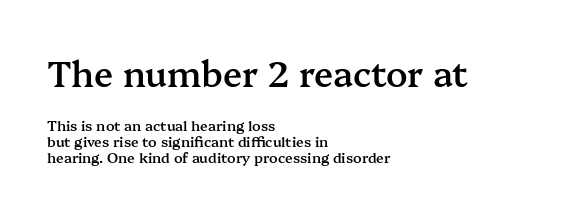
{"serif": "yes", "italic": "no", "bold": "semi", "weight": "semibold", "width": "normal", "stroke_contrast": "medium", "x_height": "medium", "monospaced": "no", "underline": "no", "align": "left", "line_spacing": "tight", "line_spacing_ratio": 1.14, "letter_spacing": "normal", "letter_spacing_em": 0.0, "larger_block": "first", "size_ratio": 2.5, "glyph_px": 35}
